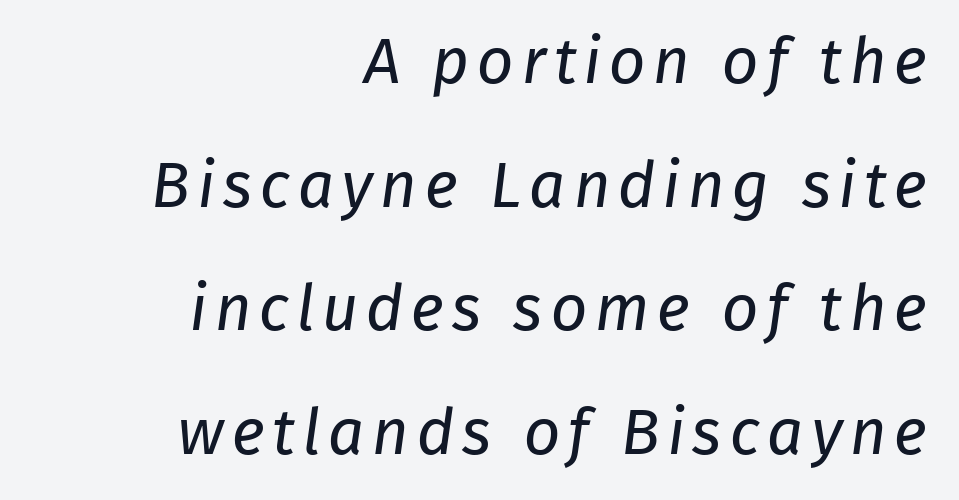
Looks like regular typesetting: each glyph gets only the width it needs. No feet cap the strokes, marking this as sans-serif type. Has an underline been added? It has not. Students, observe: this is what heavily led, spacious text looks like.
